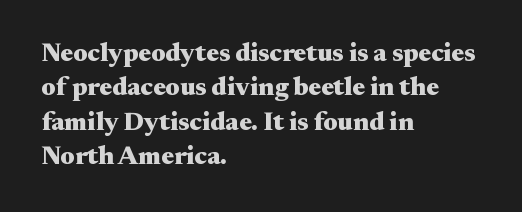
Words appear dense and cohesive because spacing is normal. Typeset ragged right — the left edge is the straight one. This sample keeps an unexceptional amount of space between lines. A clean baseline with only descenders dipping below it. Notice how thick the strokes are: this is what a full bold looks like. This is the regular roman posture of the typeface.
